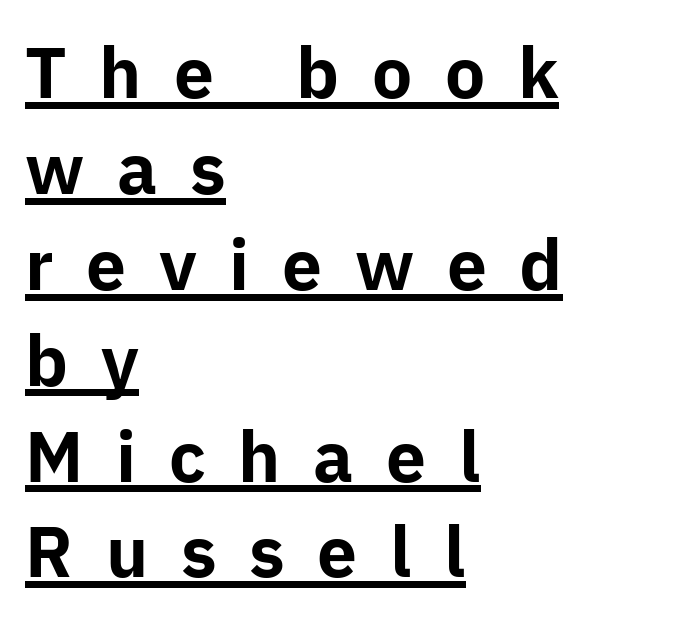
{"serif": "no", "italic": "no", "bold": "yes", "weight": "bold", "width": "normal", "stroke_contrast": "low", "x_height": "medium", "monospaced": "no", "underline": "yes", "align": "left", "line_spacing": "normal", "line_spacing_ratio": 1.41, "letter_spacing": "wide", "letter_spacing_em": 0.48, "glyph_px": 68}
